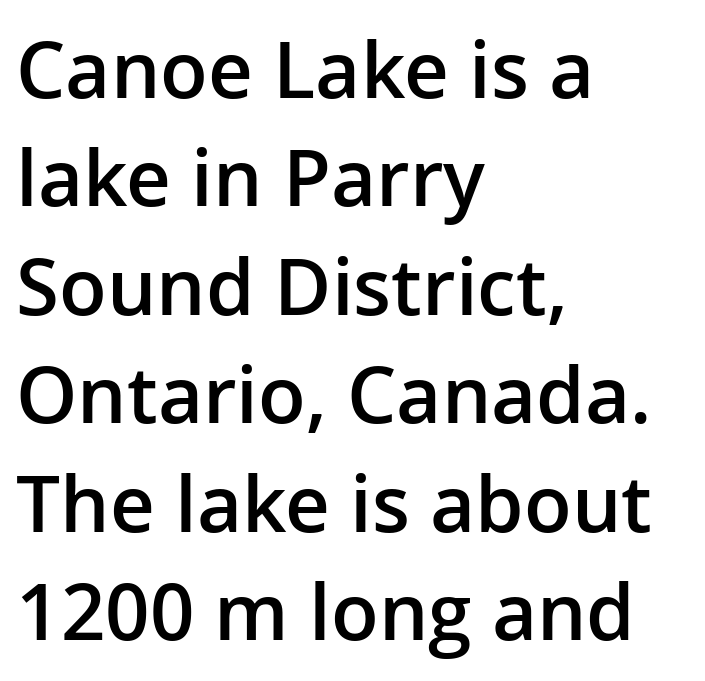
Font category for this specimen: sans-serif. A typesetter would mark this as roman, not italic. Typesetter's note: demi weight, one step under bold. Each line starts at the same left margin while the right side varies. These lines keep a tight, regular rhythm from letter to letter. Successive baselines arrive at the customary interval.
